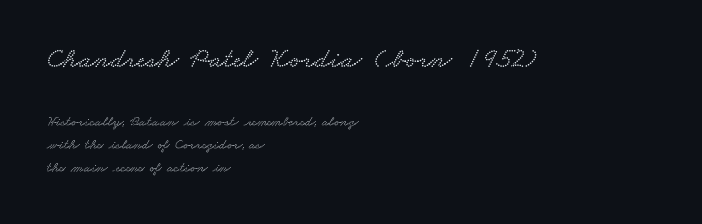
Q: Is the typeface a serif or a sans-serif typeface? A: Serif.
Q: Is the text underlined? A: No.
Q: How is the paragraph aligned? A: Left-aligned.
Q: Is the spacing between letters normal or unusually wide? A: Normal.
Q: Is the spacing between lines tight, normal or loose? A: Normal.
Q: Which block of text is set in a larger size, the first (top) or the second (bottom)? A: The first (top) one.
Q: Width (condensed, normal, or wide)? A: Wide.
Q: Stroke contrast? A: Low.
Q: x-height? A: Small.
Q: Monospaced? A: No.
